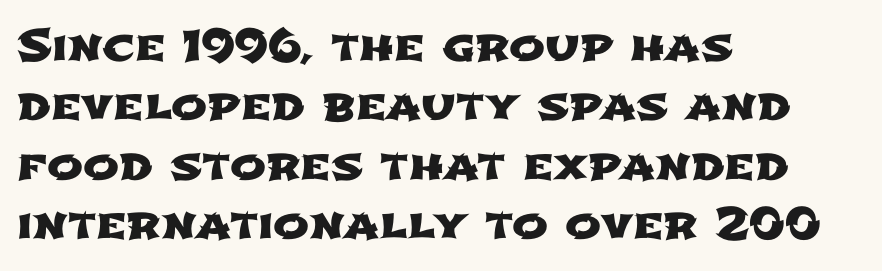
The line texture is even and compact thanks to regular tracking. The passage shown is typed in a proportional face where columns would drift. Reading down the column, the eye jumps a familiar distance to each next line. Check the space under the baseline: it is left empty. The glyphs in this specimen are sans serif. Every row of glyphs begins at an identical x-position on the left.
